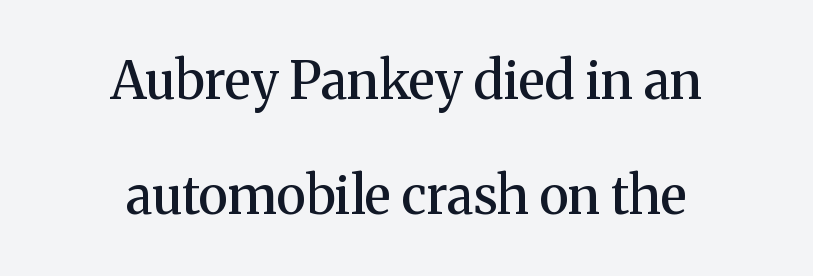
{"serif": "yes", "italic": "no", "bold": "semi", "weight": "semibold", "width": "normal", "stroke_contrast": "medium", "x_height": "medium", "monospaced": "no", "underline": "no", "align": "center", "line_spacing": "loose", "line_spacing_ratio": 2.21, "letter_spacing": "normal", "letter_spacing_em": 0.0, "glyph_px": 52}
